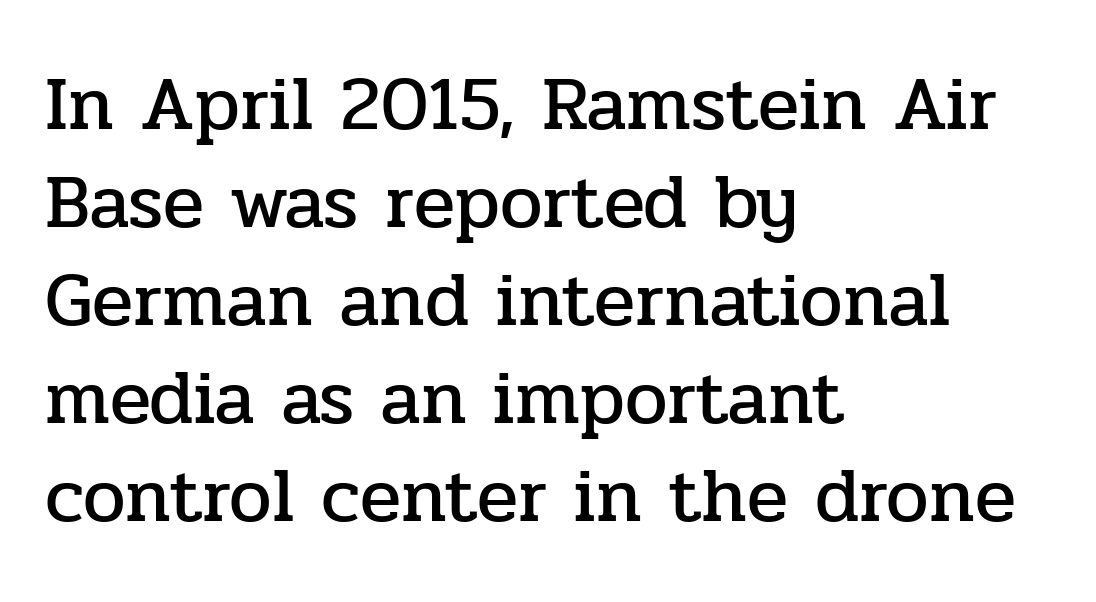
Think of a printed novel: that variable character pitch is what you see here. Plain, unruled lines of type. The leading is moderate, giving the passage an even texture. The rendering keeps characters at their native spacing. The lettering holds an erect, upright posture throughout. Leftover space on each line is placed entirely after the last word.
